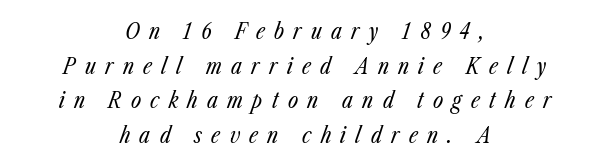
The image shows 22 px text type, italic (leaning right); set centered, normal line spacing (1.57x), unusually wide letter spacing (+0.42 em), not underlined.
